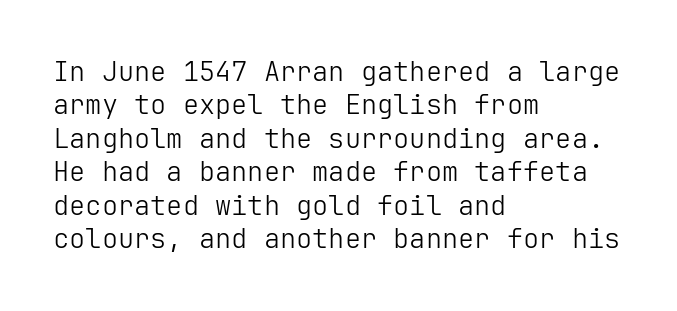
Q: Is the text bold? A: No.
Q: Is the text italic (slanted)? A: No, it is upright.
Q: Is the text underlined? A: No.
Q: How is the paragraph aligned? A: Left-aligned.
Q: Is the spacing between letters normal or unusually wide? A: Normal.
